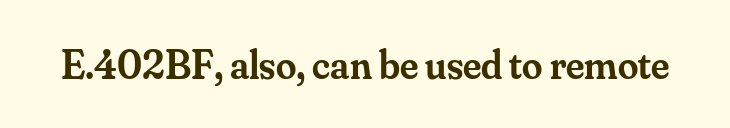
{"serif": "yes", "italic": "no", "bold": "semi", "weight": "semibold", "width": "normal", "stroke_contrast": "medium", "x_height": "small", "monospaced": "no", "underline": "no", "letter_spacing": "normal", "letter_spacing_em": 0.0, "glyph_px": 41}
